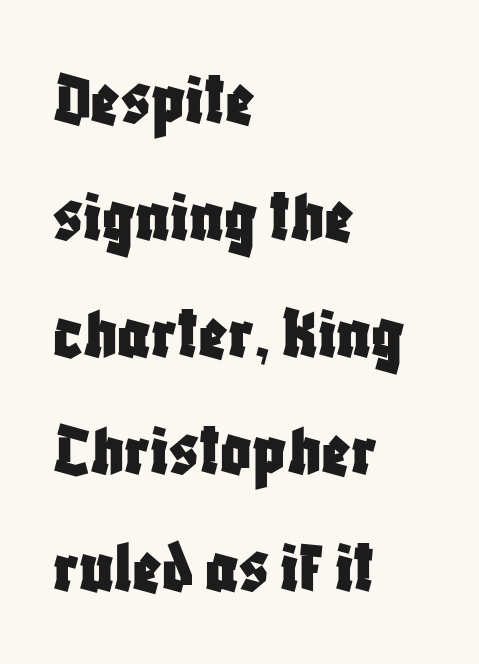
{"serif": "no", "italic": "no", "width": "condensed", "stroke_contrast": "low", "x_height": "large", "monospaced": "no", "underline": "no", "align": "left", "line_spacing": "normal", "line_spacing_ratio": 1.54, "letter_spacing": "normal", "letter_spacing_em": 0.0, "glyph_px": 76}
